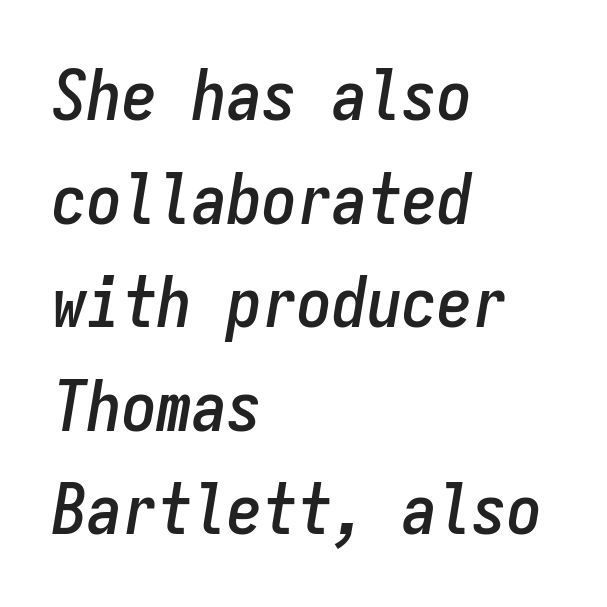
Q: Is the text italic (slanted)? A: Yes, it leans right by about 9 degrees.
Q: Is the text underlined? A: No.
Q: How is the paragraph aligned? A: Left-aligned.
Q: Is the spacing between letters normal or unusually wide? A: Normal.
Q: Is the spacing between lines tight, normal or loose? A: Normal.
Q: Width (condensed, normal, or wide)? A: Condensed.
Q: Stroke contrast? A: Low.
Q: x-height? A: Medium.
Q: Monospaced? A: Yes.
